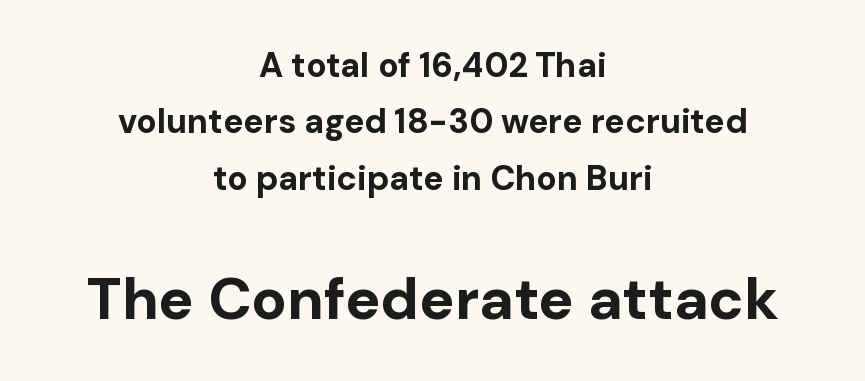
The image shows 59 px bold sans-serif type, upright; set centered, normal line spacing (1.66x), normal letter spacing, not underlined; the second (bottom) block is 1.74x larger; low stroke contrast and a medium x-height.
